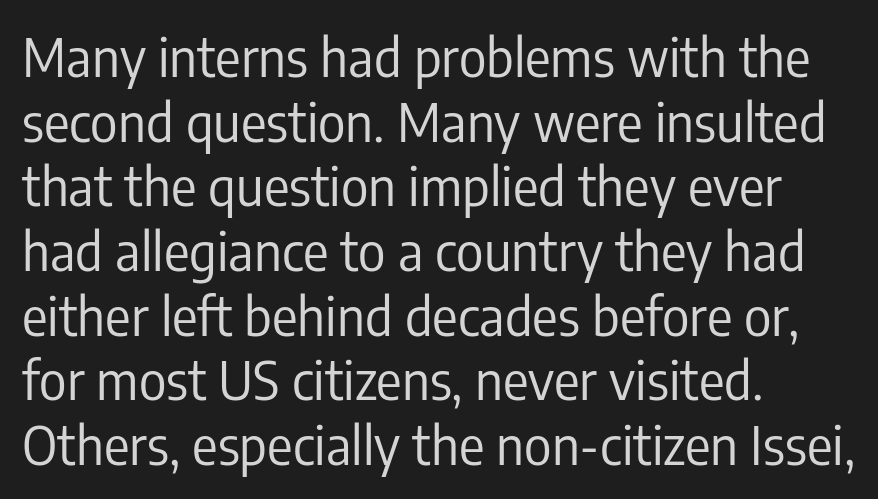
Does the lettering tilt? It doesn't — this is upright. Characters follow at the spacing the type designer built in. The face used here is proportionally spaced, like ordinary book or web type. The setting favours the left margin, as ordinary paragraphs usually do.
